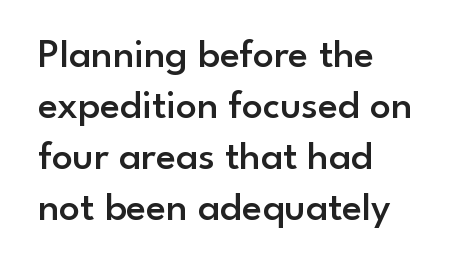
The image shows 41 px semibold sans-serif type, upright; set left-aligned, line spacing 1.24x, normal letter spacing, not underlined; low stroke contrast and a small x-height.
